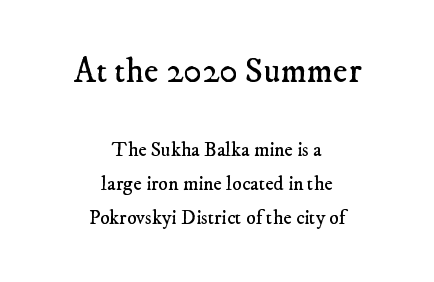
Whoever set this chose a conventional vertical rhythm. The passage shown is not underscored anywhere. Classification — serif. Alignment: centered.
